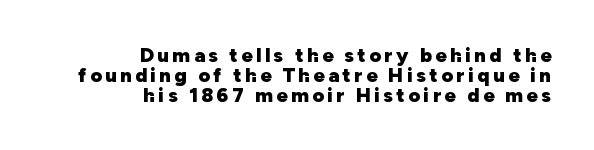
If you measured baseline to baseline, you'd find a short distance. These lines are set flush right with a ragged left edge. Pretty heavy lettering here — definitely bold. Ordinary non-slanted type is in use.
